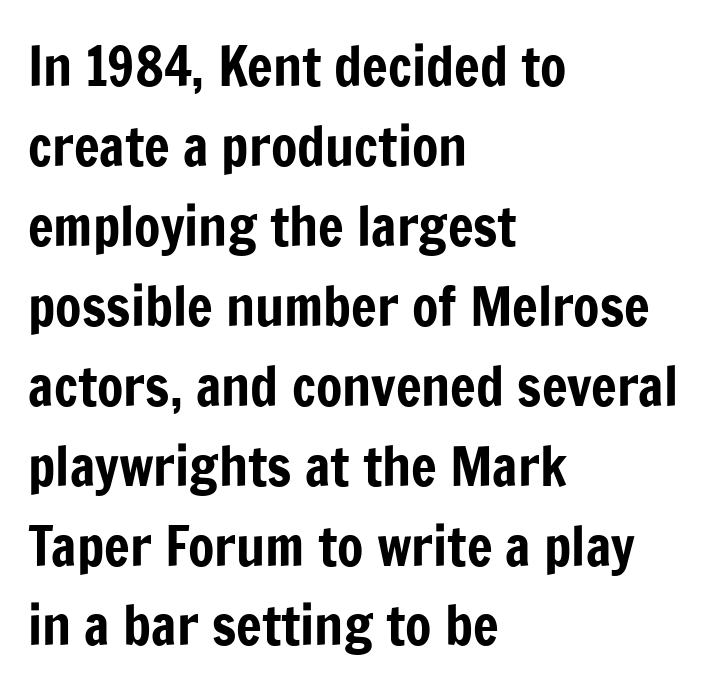
The image shows 54 px condensed sans-serif type, upright; set left-aligned, normal line spacing (1.48x), normal letter spacing, not underlined; low stroke contrast and a medium x-height.
